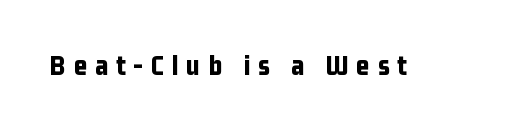
{"serif": "no", "italic": "no", "bold": "yes", "weight": "bold", "width": "condensed", "stroke_contrast": "low", "x_height": "medium", "monospaced": "no", "underline": "no", "letter_spacing": "wide", "letter_spacing_em": 0.27, "glyph_px": 29}
